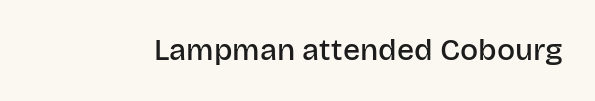
Q: Is the text bold? A: Semi-bold.
Q: Is the text italic (slanted)? A: No, it is upright.
Q: Is the typeface a serif or a sans-serif typeface? A: Sans-serif.
Q: Is the text underlined? A: No.
Q: Is the spacing between letters normal or unusually wide? A: Normal.
Q: Width (condensed, normal, or wide)? A: Normal.
Q: Stroke contrast? A: Low.
Q: x-height? A: Large.
Q: Monospaced? A: No.
